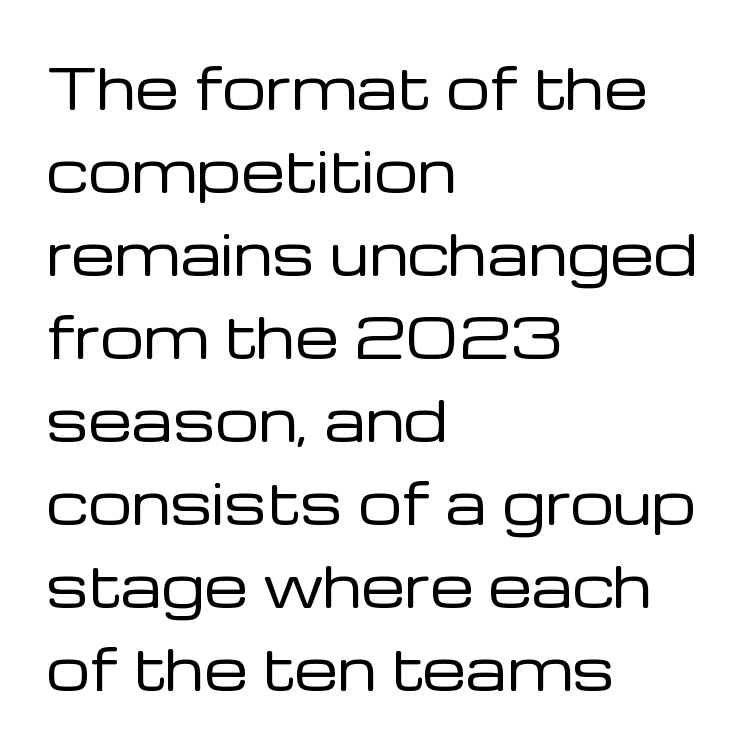
Honestly, the letter spacing is just normal — you wouldn't notice it. What kind of face is this? One without serifs — a sans. Ascenders rise straight up at ninety degrees. Is the block centered? No — it sits flush against the left margin. Words float on clear page, feet unadorned. No letter is thick-stroked: the sample isn't bold.
